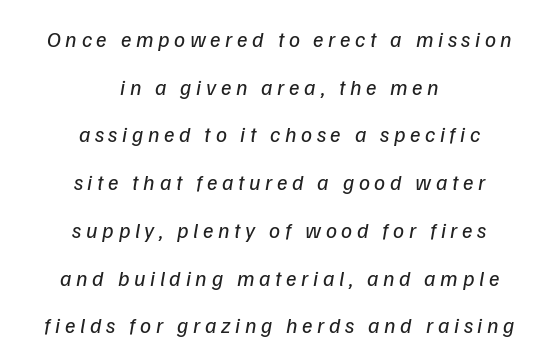
The image shows 22 px text type, italic (leaning right); set centered, loose line spacing (2.17x), unusually wide letter spacing (+0.21 em), not underlined.
